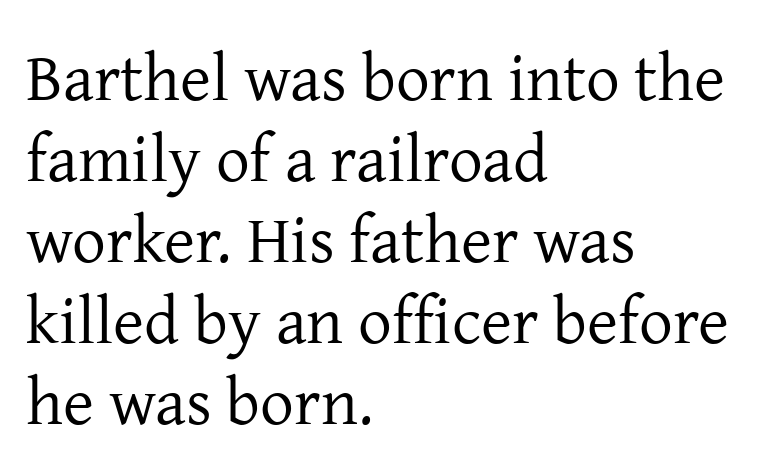
The image shows 67 px regular-weight serif type, upright; set left-aligned, line spacing 1.21x, normal letter spacing, not underlined; low stroke contrast and a medium x-height.
